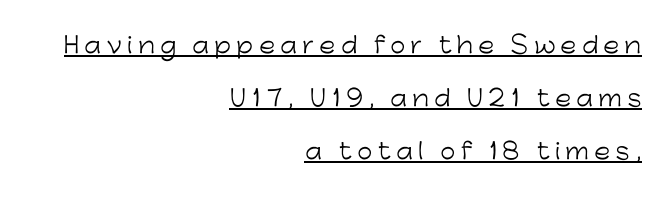
Ink coverage per letter is moderate at most. The lines in this sample share a right terminus and differ only in where they begin. This rendering features underlined lettering. Horizontal bands of white between lines are thick stripes. In terms of posture, this sample is upright. Honestly, the letter spacing is so wide it's the main thing you notice.
